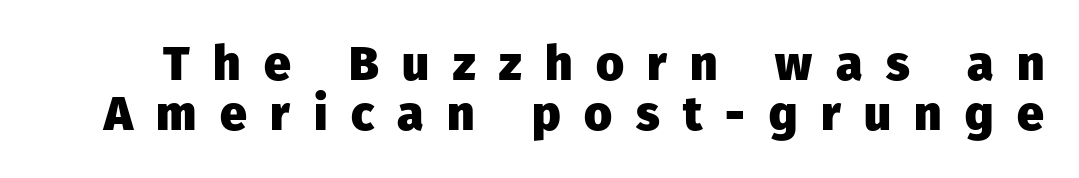
The tracking reads as deliberately expanded to a designer's eye. Check under the words: just untouched page. This is heavy type, rendered in bold. Unlike a traditional serif, this face leaves its strokes unadorned. Posture: vertical.
